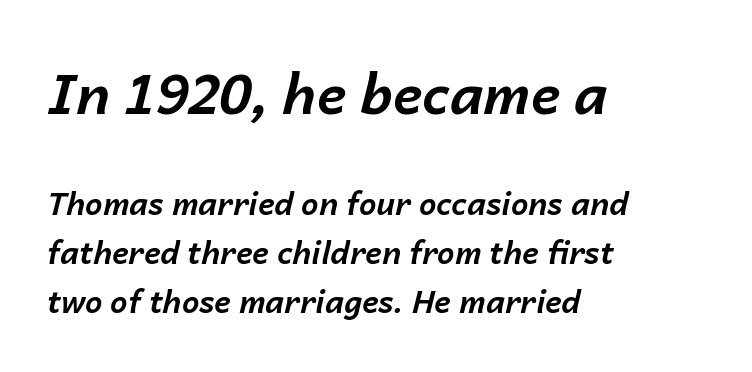
Q: Is the text bold? A: Yes.
Q: Is the text italic (slanted)? A: Yes, it leans right by about 14 degrees.
Q: Is the text underlined? A: No.
Q: How is the paragraph aligned? A: Left-aligned.
Q: Is the spacing between letters normal or unusually wide? A: Normal.
Q: Is the spacing between lines tight, normal or loose? A: Normal.
Q: Which block of text is set in a larger size, the first (top) or the second (bottom)? A: The first (top) one.
Q: Width (condensed, normal, or wide)? A: Normal.
Q: Stroke contrast? A: Low.
Q: x-height? A: Medium.
Q: Monospaced? A: No.
